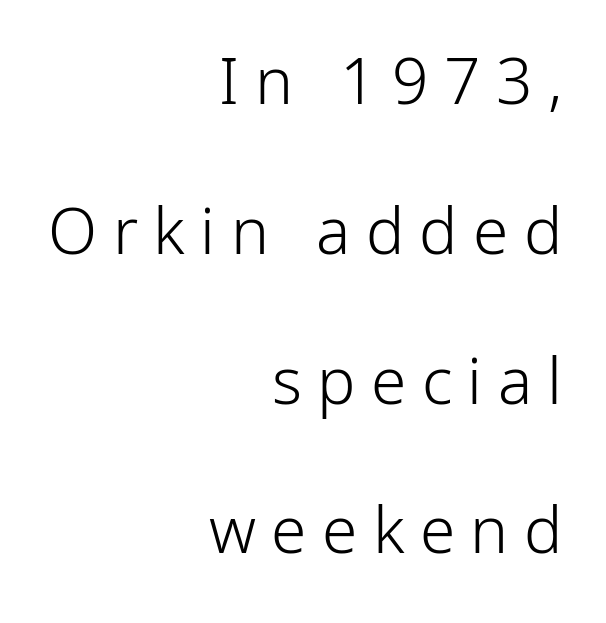
The image shows 64 px light sans-serif type, upright; set right-aligned, loose line spacing (2.34x), unusually wide letter spacing (+0.24 em), not underlined; low stroke contrast and a medium x-height.
